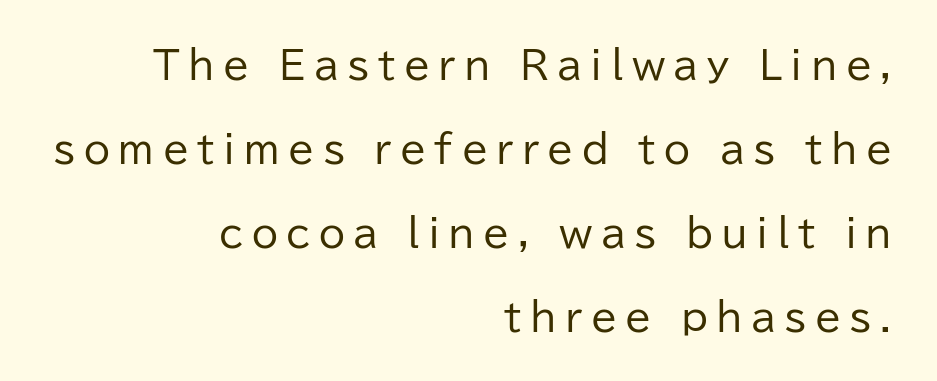
The image shows 38 px regular-weight sans-serif type, upright; set right-aligned, loose line spacing (2.21x), unusually wide letter spacing (+0.22 em), not underlined; low stroke contrast and a medium x-height.
